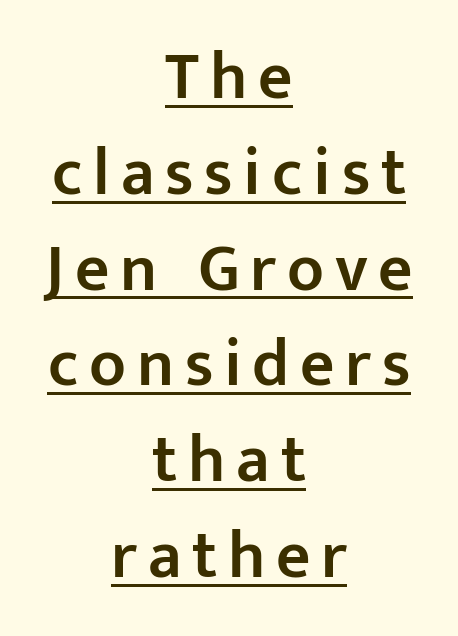
{"serif": "no", "italic": "no", "bold": "semi", "weight": "semibold", "width": "normal", "stroke_contrast": "low", "x_height": "medium", "monospaced": "no", "underline": "yes", "align": "center", "line_spacing": "normal", "line_spacing_ratio": 1.43, "glyph_px": 67}
